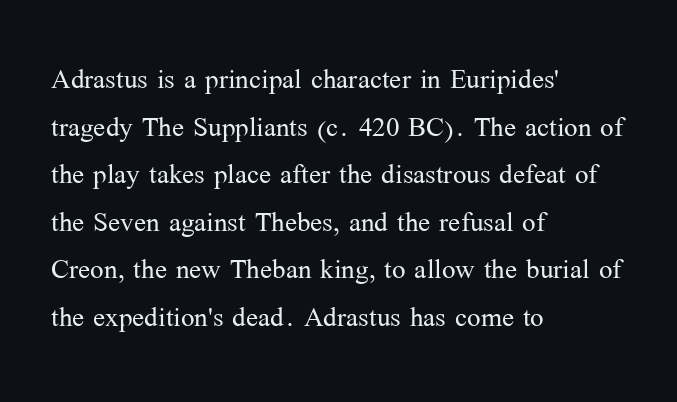
The image shows 36 px light serif type, upright; set left-aligned, normal line spacing (1.32x), normal letter spacing, not underlined; medium stroke contrast and a medium x-height.
